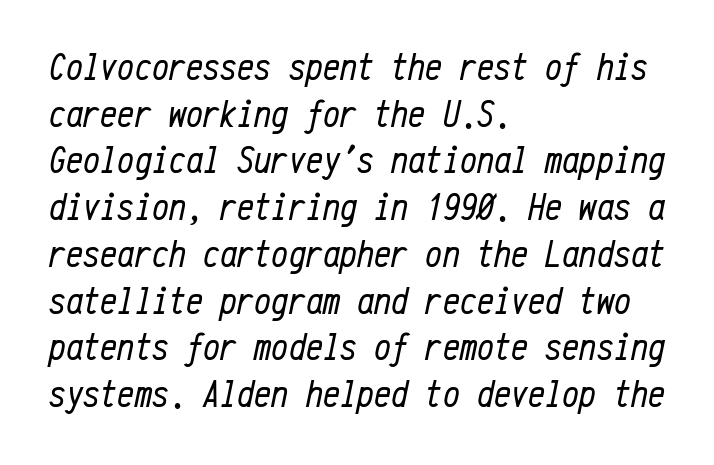
{"italic": "yes", "lean": "right", "slant_degrees": 12, "bold": "no", "weight": "regular", "width": "condensed", "stroke_contrast": "low", "x_height": "medium", "monospaced": "yes", "underline": "no", "align": "left", "line_spacing_ratio": 1.23, "letter_spacing": "normal", "letter_spacing_em": 0.0, "glyph_px": 38}
